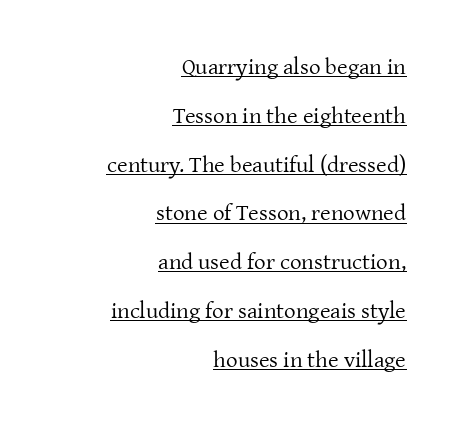
Q: Is the text bold? A: No.
Q: Is the text italic (slanted)? A: No, it is upright.
Q: Is the text underlined? A: Yes.
Q: How is the paragraph aligned? A: Right-aligned.
Q: Is the spacing between letters normal or unusually wide? A: Normal.
Q: Is the spacing between lines tight, normal or loose? A: Loose.
